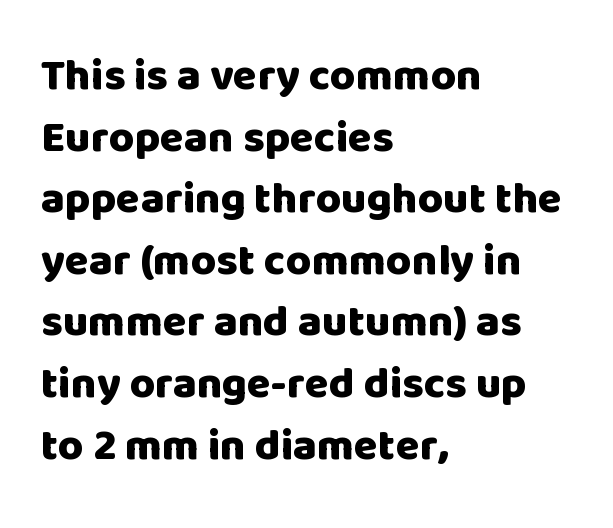
Q: Is the text bold? A: Yes.
Q: Is the text italic (slanted)? A: No, it is upright.
Q: Is the typeface a serif or a sans-serif typeface? A: Sans-serif.
Q: Is the text underlined? A: No.
Q: How is the paragraph aligned? A: Left-aligned.
Q: Is the spacing between letters normal or unusually wide? A: Normal.
Q: Is the spacing between lines tight, normal or loose? A: Normal.
Q: Width (condensed, normal, or wide)? A: Normal.
Q: Stroke contrast? A: Low.
Q: x-height? A: Large.
Q: Monospaced? A: No.
